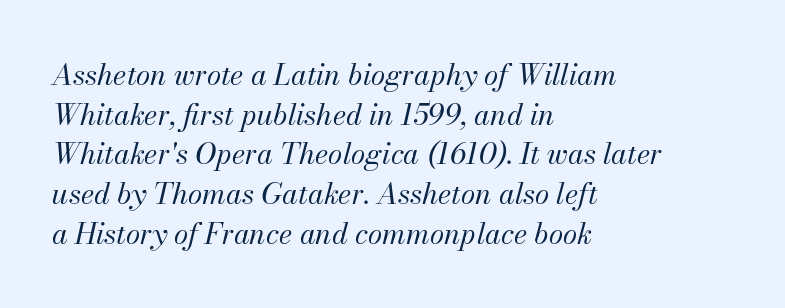
{"italic": "yes", "lean": "right", "slant_degrees": 13, "bold": "no", "weight": "regular", "width": "normal", "stroke_contrast": "medium", "x_height": "small", "monospaced": "no", "underline": "no", "align": "left", "line_spacing": "normal", "line_spacing_ratio": 1.37, "letter_spacing": "normal", "letter_spacing_em": 0.0, "glyph_px": 29}
